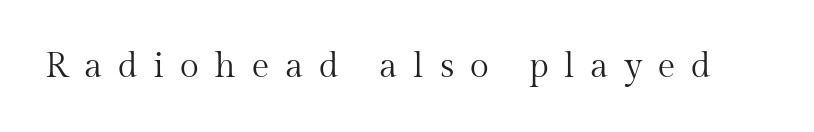
Students, note that the glyphs here are deliberately spaced far apart. Each letter's strokes conclude with small projecting serifs. Think of a printed novel: that variable character pitch is what you see here. In terms of posture, this sample is upright.
